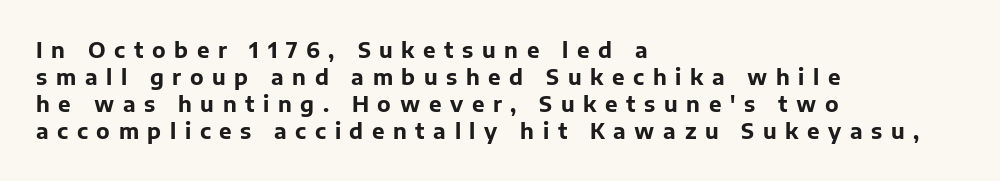
Plain, unruled lines of type. Caption: bold face, heavy strokes. This sample is left-justified, so line endings fall wherever the words run out. Normally led — the rows are evenly, conventionally spaced. Students, note that the glyphs here are deliberately spaced far apart.
